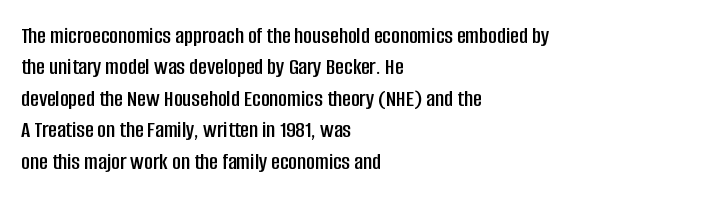
Q: Is the text italic (slanted)? A: No, it is upright.
Q: Is the text underlined? A: No.
Q: How is the paragraph aligned? A: Left-aligned.
Q: Is the spacing between letters normal or unusually wide? A: Normal.
Q: Is the spacing between lines tight, normal or loose? A: Normal.
